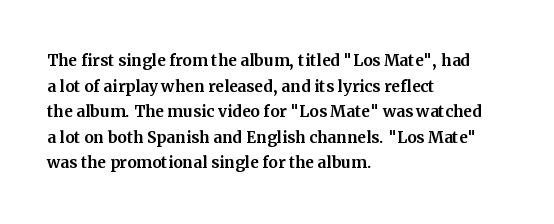
Q: Is the text italic (slanted)? A: No, it is upright.
Q: Is the text underlined? A: No.
Q: How is the paragraph aligned? A: Left-aligned.
Q: Is the spacing between letters normal or unusually wide? A: Normal.
